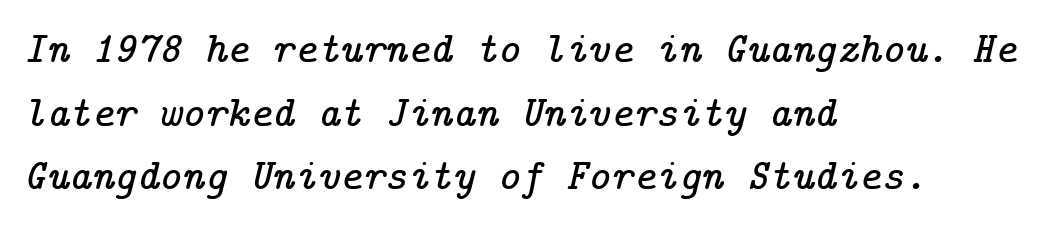
Unlike a clean sans, this face finishes its strokes with serifs. Each row of text sits above clean, open space. This sample uses plain, unmodified letter spacing. Students, observe: this is what conventionally led text looks like. The compositor pushed each line to the left boundary.
